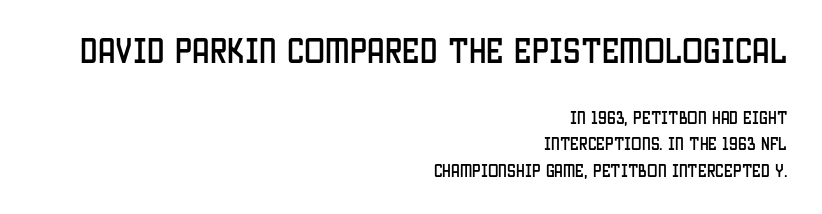
The first block has been scaled up relative to the second. The characters display no serif detailing; their extremities are plain. The letters advance in unequal steps, a hallmark of proportional type. Default kerning and tracking; the words read as compact shapes. The font's upright variant was chosen for this text. Underline: absent.
